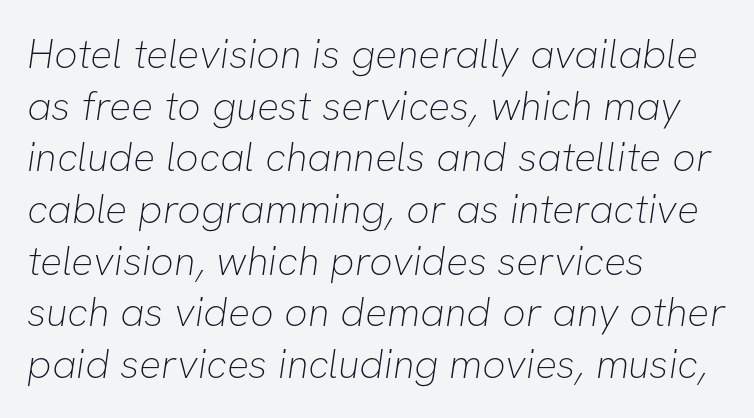
Q: Is the text bold? A: No.
Q: Is the typeface a serif or a sans-serif typeface? A: Sans-serif.
Q: Is the text underlined? A: No.
Q: How is the paragraph aligned? A: Left-aligned.
Q: Is the spacing between letters normal or unusually wide? A: Normal.
Q: Is the spacing between lines tight, normal or loose? A: Normal.
Q: Width (condensed, normal, or wide)? A: Normal.
Q: Stroke contrast? A: Low.
Q: x-height? A: Medium.
Q: Monospaced? A: No.
